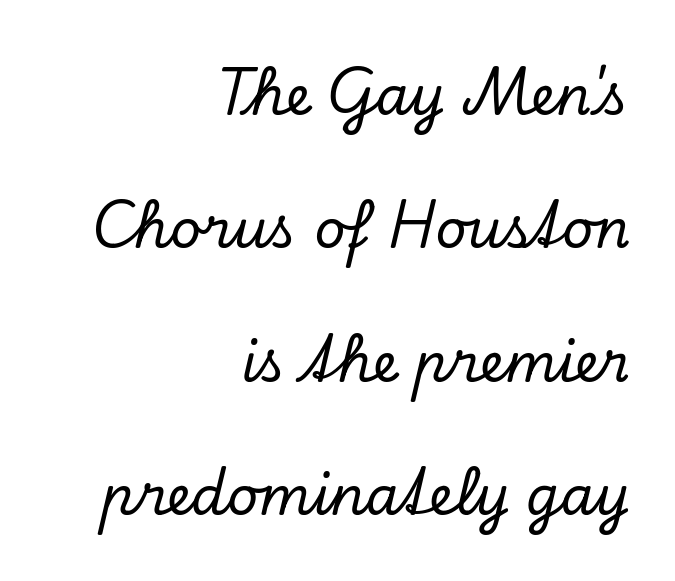
Q: Is the text italic (slanted)? A: Yes, it leans right by about 13 degrees.
Q: Is the typeface a serif or a sans-serif typeface? A: Serif.
Q: Is the text underlined? A: No.
Q: How is the paragraph aligned? A: Right-aligned.
Q: Is the spacing between letters normal or unusually wide? A: Normal.
Q: Is the spacing between lines tight, normal or loose? A: Loose.
Q: Width (condensed, normal, or wide)? A: Normal.
Q: Stroke contrast? A: Low.
Q: x-height? A: Small.
Q: Monospaced? A: No.
